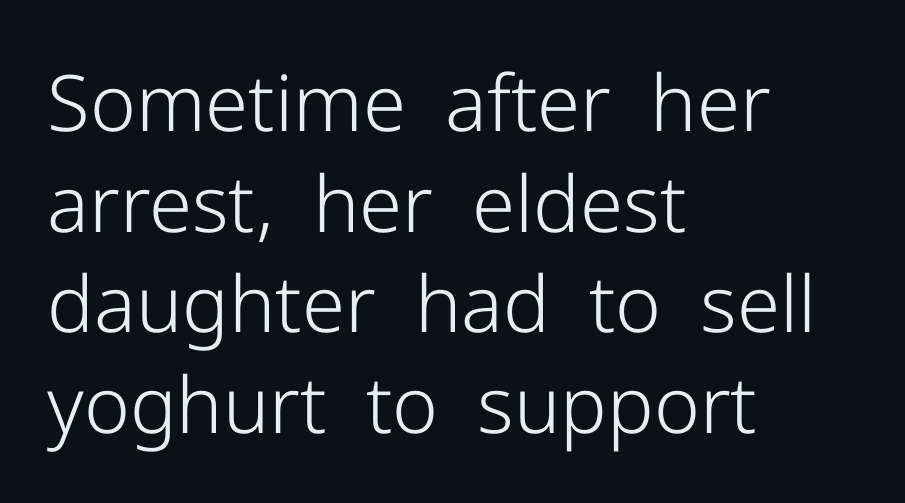
{"serif": "no", "italic": "no", "bold": "no", "weight": "light", "width": "normal", "stroke_contrast": "low", "x_height": "medium", "monospaced": "no", "underline": "no", "align": "left", "line_spacing": "normal", "line_spacing_ratio": 1.29, "letter_spacing": "normal", "letter_spacing_em": 0.0, "glyph_px": 78}
